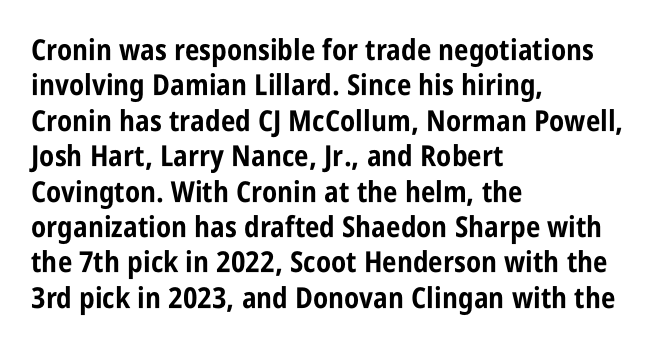
Q: Is the text bold? A: Yes.
Q: Is the text italic (slanted)? A: No, it is upright.
Q: Is the typeface a serif or a sans-serif typeface? A: Sans-serif.
Q: Is the text underlined? A: No.
Q: How is the paragraph aligned? A: Left-aligned.
Q: Is the spacing between letters normal or unusually wide? A: Normal.
Q: Width (condensed, normal, or wide)? A: Condensed.
Q: Stroke contrast? A: Low.
Q: x-height? A: Large.
Q: Monospaced? A: No.
